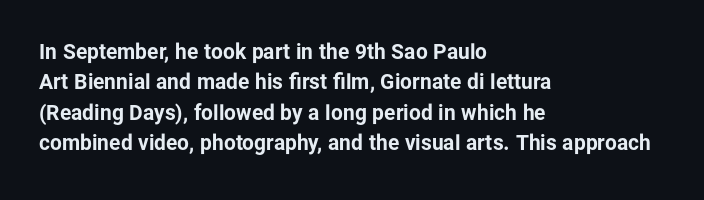
The image shows 21 px bold type, upright; set left-aligned, normal line spacing (1.45x), normal letter spacing, not underlined.
